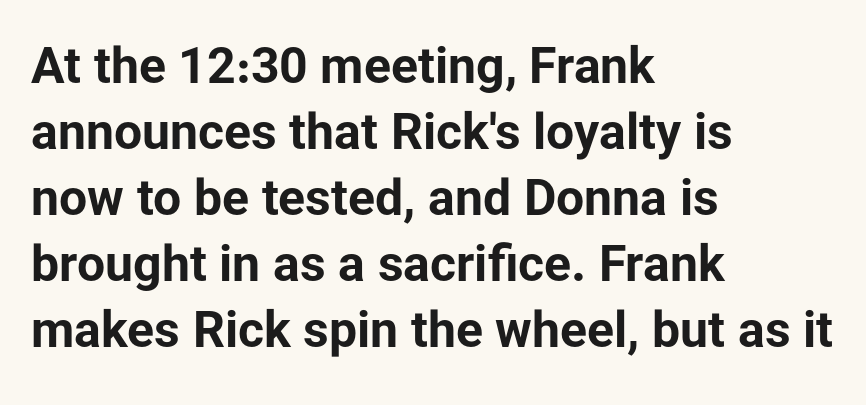
The paragraph has a hard left edge and a soft right edge. You could not count columns in this text — the font is proportionally spaced. Notice how the stems are strictly vertical — no italics here. The rows are spaced the way most documents space them.
